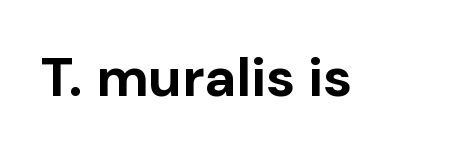
{"serif": "no", "italic": "no", "bold": "yes", "weight": "bold", "width": "normal", "stroke_contrast": "low", "x_height": "medium", "monospaced": "no", "underline": "no", "letter_spacing": "normal", "letter_spacing_em": 0.0, "glyph_px": 55}
